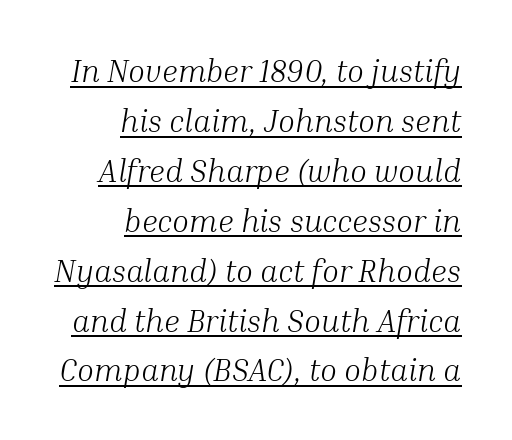
{"serif": "yes", "italic": "yes", "lean": "right", "slant_degrees": 10, "bold": "no", "weight": "light", "width": "normal", "stroke_contrast": "medium", "x_height": "medium", "monospaced": "no", "underline": "yes", "align": "right", "line_spacing": "normal", "line_spacing_ratio": 1.61, "letter_spacing": "normal", "letter_spacing_em": 0.0, "glyph_px": 31}
